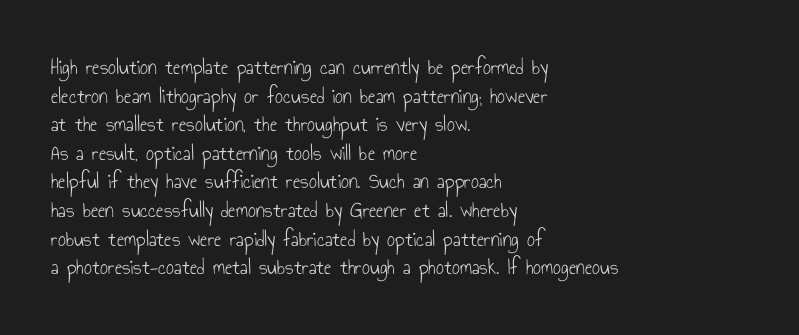
{"italic": "no", "bold": "no", "underline": "no", "align": "left", "line_spacing": "normal", "line_spacing_ratio": 1.3, "letter_spacing": "normal", "letter_spacing_em": 0.0, "glyph_px": 22}
